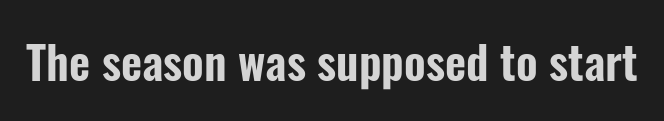
{"serif": "no", "italic": "no", "width": "condensed", "stroke_contrast": "low", "x_height": "medium", "monospaced": "no", "underline": "no", "letter_spacing": "normal", "letter_spacing_em": 0.0, "glyph_px": 46}
